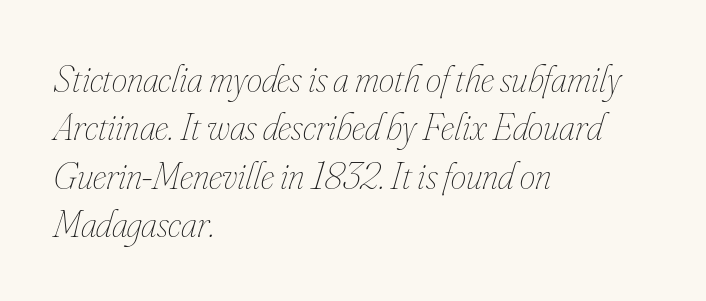
Q: Is the text bold? A: No.
Q: Is the text italic (slanted)? A: Yes, it leans right by about 16 degrees.
Q: Is the text underlined? A: No.
Q: How is the paragraph aligned? A: Left-aligned.
Q: Is the spacing between letters normal or unusually wide? A: Normal.
Q: Width (condensed, normal, or wide)? A: Condensed.
Q: Stroke contrast? A: Low.
Q: x-height? A: Small.
Q: Monospaced? A: No.
